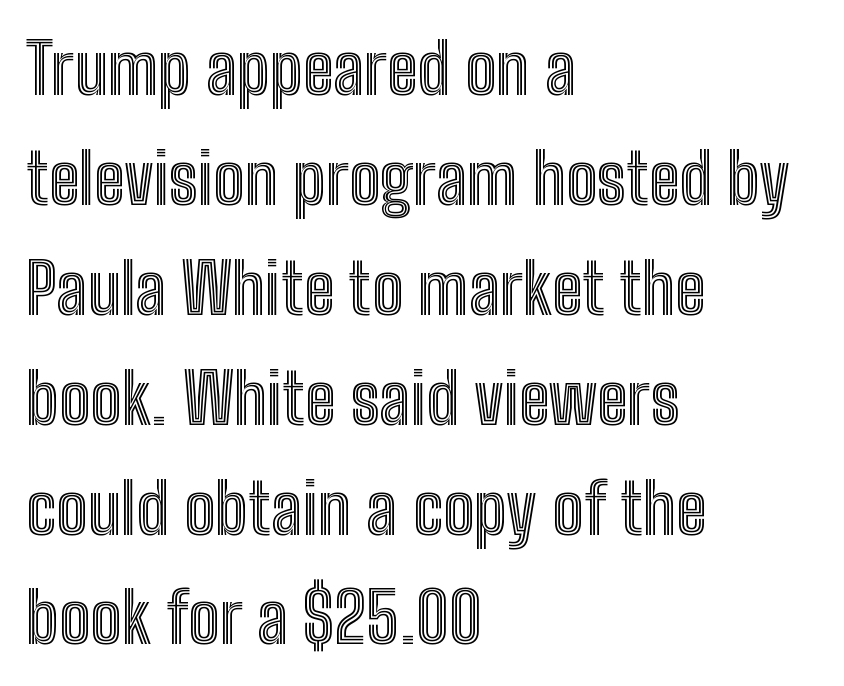
Q: Is the text italic (slanted)? A: No, it is upright.
Q: Is the text underlined? A: No.
Q: How is the paragraph aligned? A: Left-aligned.
Q: Is the spacing between letters normal or unusually wide? A: Normal.
Q: Is the spacing between lines tight, normal or loose? A: Normal.
Q: Width (condensed, normal, or wide)? A: Condensed.
Q: x-height? A: Medium.
Q: Monospaced? A: No.
